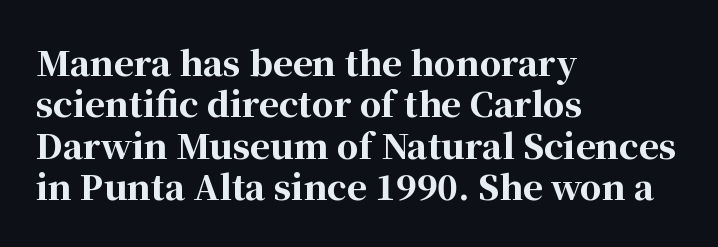
The words here are not underlined. Is there any slant? The stems are plumb. The face used here has the dense, thick strokes of a bold. The horizontal fit of the characters is conventional and even. Each letter keeps its own natural width here, so spacing adapts to shape.
